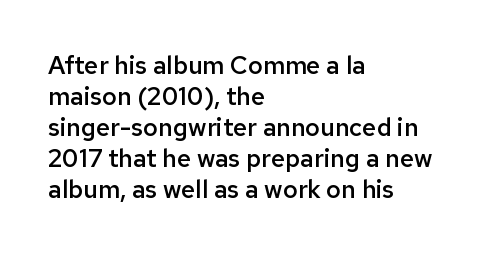
{"italic": "no", "bold": "semi", "underline": "no", "align": "left", "line_spacing_ratio": 1.24, "letter_spacing": "normal", "letter_spacing_em": 0.0, "glyph_px": 25}
